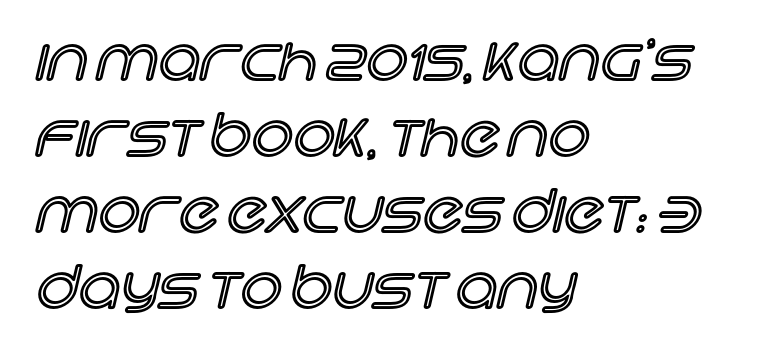
The image shows 58 px text type; set left-aligned, normal line spacing (1.31x), normal letter spacing, not underlined; a large x-height.
